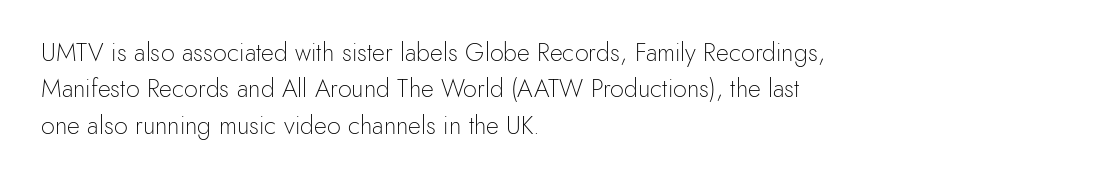
The image shows 25 px text type, upright; set left-aligned, normal line spacing (1.46x), normal letter spacing, not underlined.
